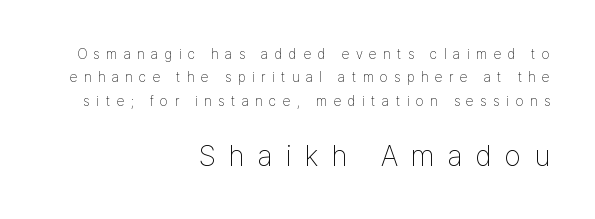
Q: Is the text bold? A: No.
Q: Is the text italic (slanted)? A: No, it is upright.
Q: Is the typeface a serif or a sans-serif typeface? A: Sans-serif.
Q: Is the text underlined? A: No.
Q: How is the paragraph aligned? A: Right-aligned.
Q: Is the spacing between letters normal or unusually wide? A: Unusually wide.
Q: Is the spacing between lines tight, normal or loose? A: Normal.
Q: Which block of text is set in a larger size, the first (top) or the second (bottom)? A: The second (bottom) one.
Q: Width (condensed, normal, or wide)? A: Condensed.
Q: Stroke contrast? A: Low.
Q: x-height? A: Medium.
Q: Monospaced? A: No.
